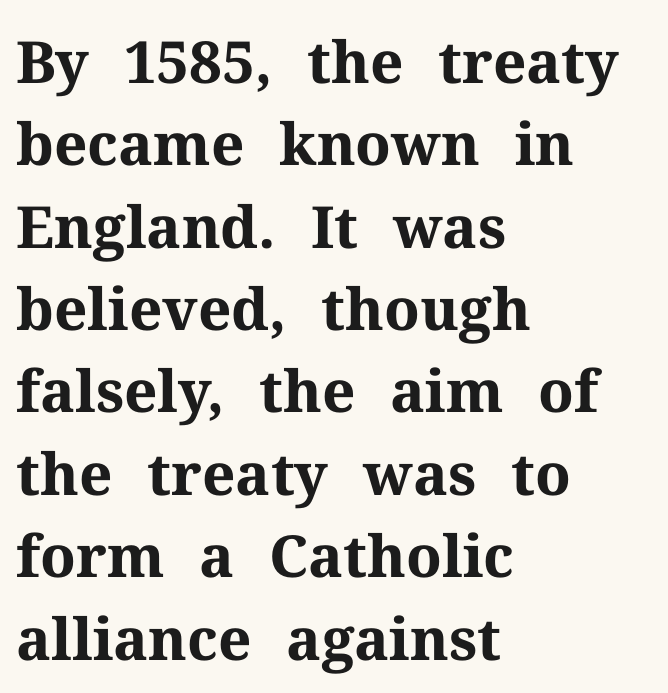
{"serif": "yes", "italic": "no", "bold": "yes", "weight": "bold", "width": "normal", "stroke_contrast": "medium", "x_height": "medium", "monospaced": "no", "underline": "no", "align": "left", "line_spacing": "normal", "line_spacing_ratio": 1.42, "letter_spacing": "normal", "letter_spacing_em": 0.0, "glyph_px": 58}
